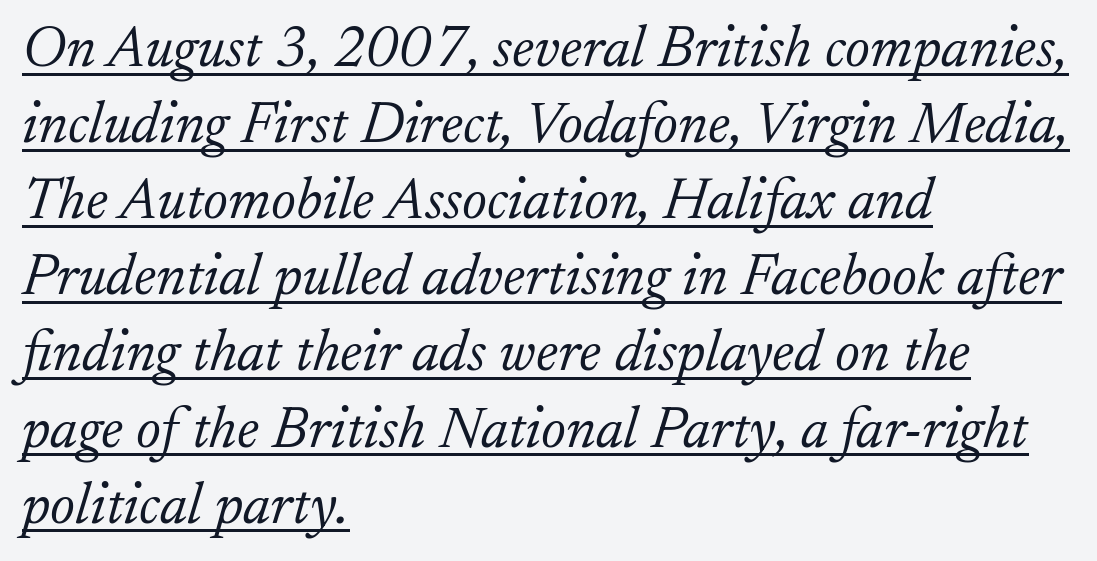
The image shows 59 px light serif type, italic (leaning right); set left-aligned, normal line spacing (1.29x), normal letter spacing, underlined; low stroke contrast and a small x-height.
